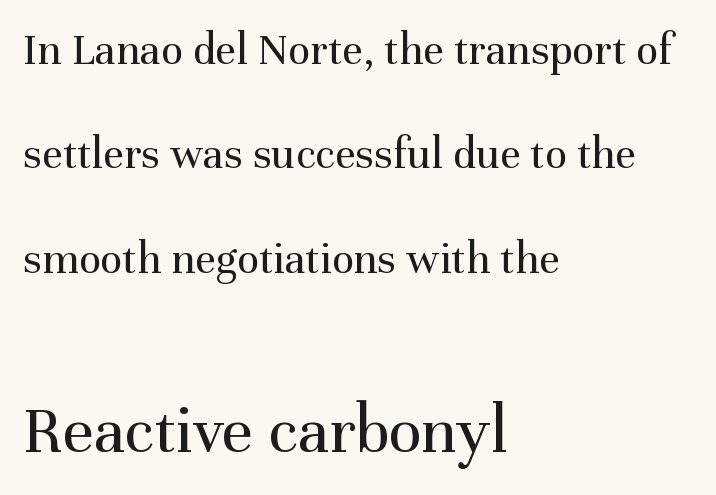
The image shows 69 px regular-weight serif type, upright; set left-aligned, loose line spacing (2.27x), normal letter spacing, not underlined; the second (bottom) block is 1.5x larger; medium stroke contrast and a medium x-height.
